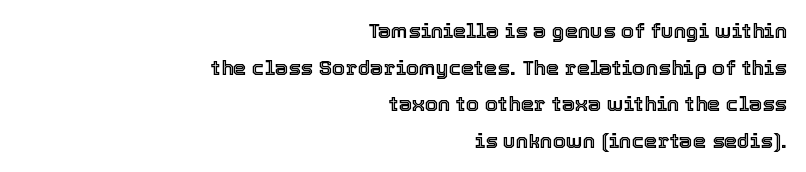
Short note: letters normally spaced. If you drew a ruler down the right edge, every line would touch it. A bare baseline throughout the passage. When letters stand straight like this, we call the style roman or upright.
